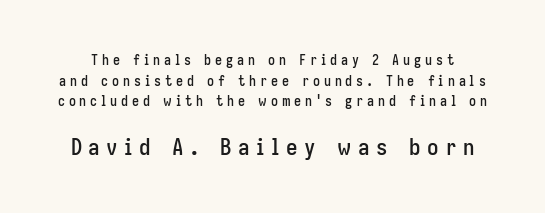
The image shows 23 px text type, upright; set normal line spacing (1.48x), unusually wide letter spacing (+0.28 em), not underlined; the second (bottom) block is 1.64x larger.
